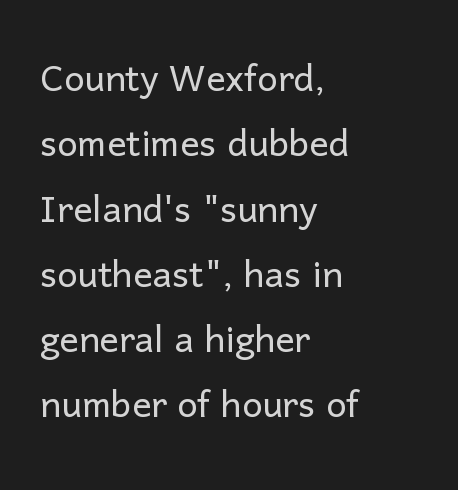
{"serif": "no", "italic": "no", "bold": "no", "weight": "light", "width": "normal", "stroke_contrast": "low", "x_height": "medium", "monospaced": "no", "underline": "no", "align": "left", "line_spacing": "normal", "line_spacing_ratio": 1.36, "letter_spacing": "normal", "letter_spacing_em": 0.0, "glyph_px": 48}
